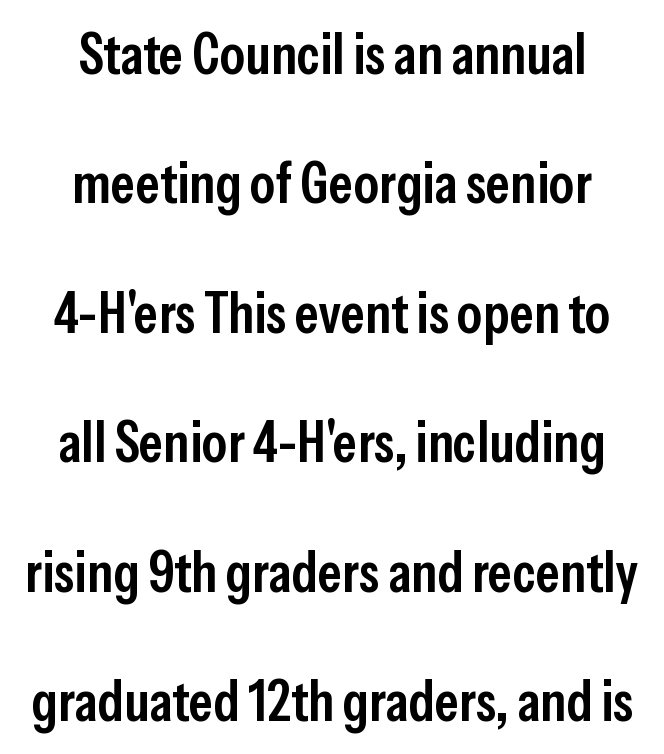
The image shows 57 px semibold, condensed sans-serif type, upright; set centered, loose line spacing (2.27x), normal letter spacing, not underlined; low stroke contrast and a medium x-height.
